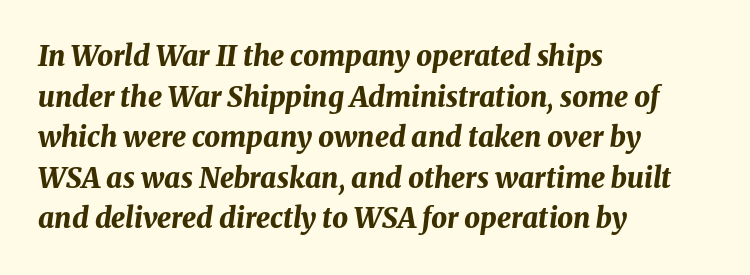
The image shows 28 px bold type, italic (leaning right); set left-aligned, normal line spacing (1.45x), normal letter spacing, not underlined; medium stroke contrast and a medium x-height.
